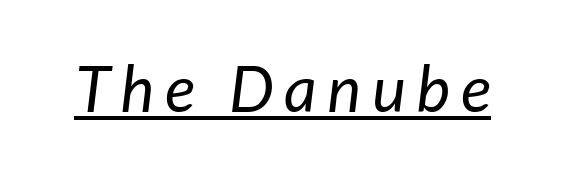
Q: Is the text bold? A: No.
Q: Is the text italic (slanted)? A: Yes, it leans right by about 7 degrees.
Q: Is the text underlined? A: Yes.
Q: Width (condensed, normal, or wide)? A: Normal.
Q: Stroke contrast? A: Low.
Q: x-height? A: Medium.
Q: Monospaced? A: No.
